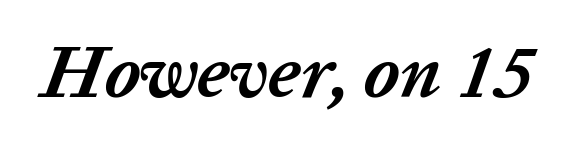
Q: Is the text bold? A: Yes.
Q: Is the text italic (slanted)? A: Yes, it leans right by about 20 degrees.
Q: Is the text underlined? A: No.
Q: Is the spacing between letters normal or unusually wide? A: Normal.
Q: Width (condensed, normal, or wide)? A: Normal.
Q: Stroke contrast? A: Low.
Q: x-height? A: Medium.
Q: Monospaced? A: No.
